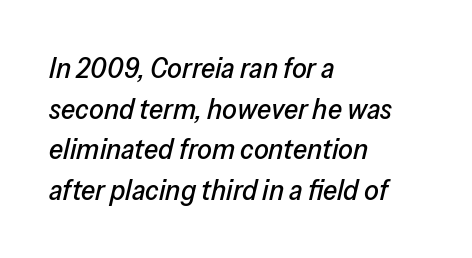
{"italic": "yes", "lean": "right", "slant_degrees": 13, "width": "normal", "stroke_contrast": "low", "x_height": "medium", "monospaced": "no", "underline": "no", "align": "left", "line_spacing": "normal", "line_spacing_ratio": 1.4, "letter_spacing": "normal", "letter_spacing_em": 0.0, "glyph_px": 29}
